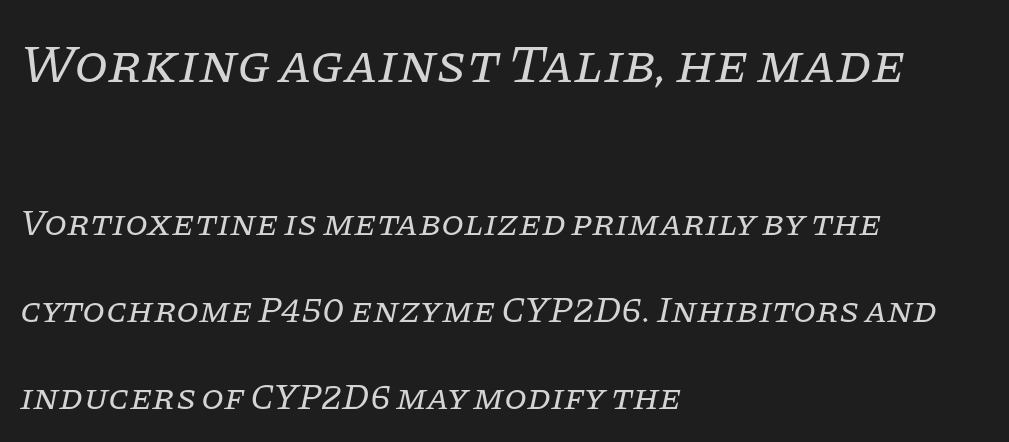
The image shows 55 px regular-weight serif type, italic (leaning right); set left-aligned, loose line spacing (2.35x), normal letter spacing, not underlined; the first (top) block is 1.49x larger; low stroke contrast and a large x-height.
